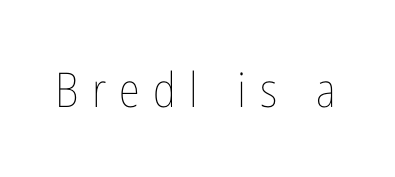
Q: Is the text bold? A: No.
Q: Is the text italic (slanted)? A: No, it is upright.
Q: Is the text underlined? A: No.
Q: Is the spacing between letters normal or unusually wide? A: Unusually wide.
Q: Width (condensed, normal, or wide)? A: Condensed.
Q: Stroke contrast? A: Low.
Q: x-height? A: Medium.
Q: Monospaced? A: No.
